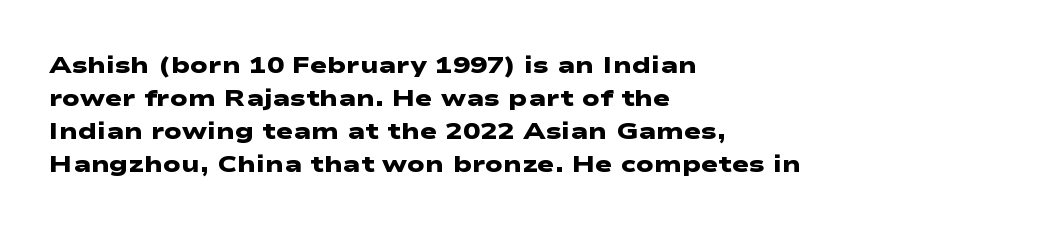
Q: Is the text bold? A: Yes.
Q: Is the text underlined? A: No.
Q: How is the paragraph aligned? A: Left-aligned.
Q: Is the spacing between letters normal or unusually wide? A: Normal.
Q: Is the spacing between lines tight, normal or loose? A: Normal.
